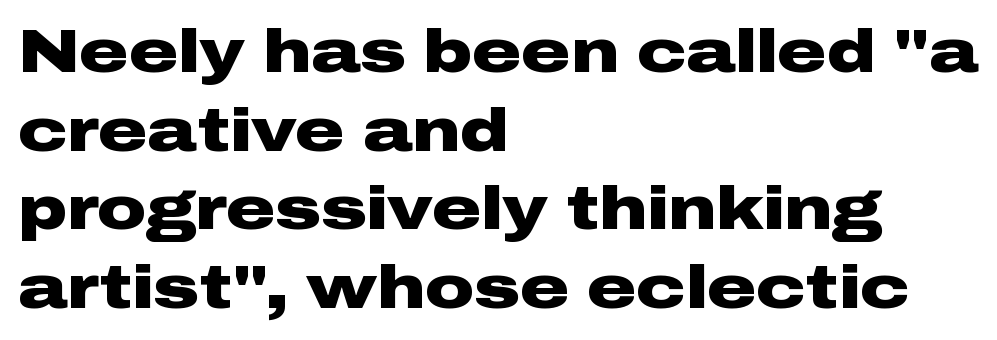
{"serif": "no", "italic": "no", "bold": "yes", "weight": "heavy", "width": "wide", "stroke_contrast": "low", "x_height": "medium", "monospaced": "no", "underline": "no", "align": "left", "line_spacing": "normal", "line_spacing_ratio": 1.29, "letter_spacing": "normal", "letter_spacing_em": 0.0, "glyph_px": 61}
